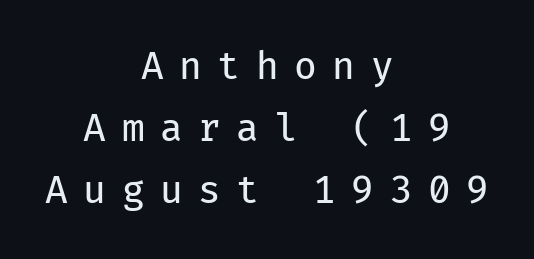
This is the regular roman posture of the typeface. Looks like terminal output: every glyph gets an equal slot. To sum up the face: it is a sans, with no serifs. The line texture is sparse and dotted thanks to wide tracking. The block of text has a typical density, with ordinary space between rows.
